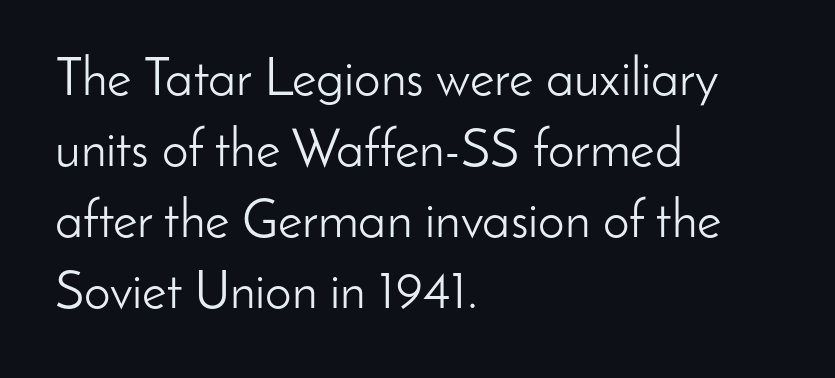
The image shows 53 px light sans-serif type, upright; set left-aligned, normal line spacing (1.34x), normal letter spacing, not underlined; low stroke contrast and a small x-height.
